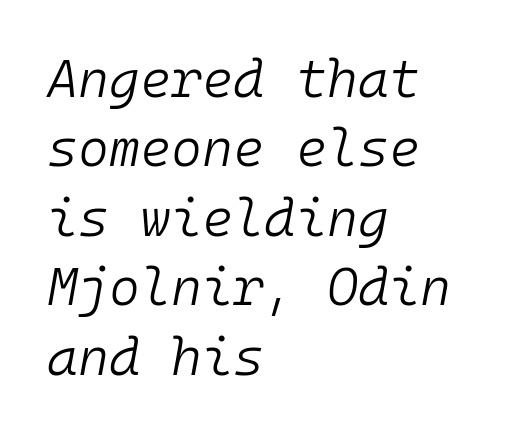
{"italic": "yes", "lean": "right", "slant_degrees": 10, "bold": "no", "weight": "light", "width": "normal", "stroke_contrast": "low", "x_height": "medium", "monospaced": "yes", "underline": "no", "align": "left", "line_spacing": "normal", "line_spacing_ratio": 1.31, "letter_spacing": "normal", "letter_spacing_em": 0.0, "glyph_px": 53}
